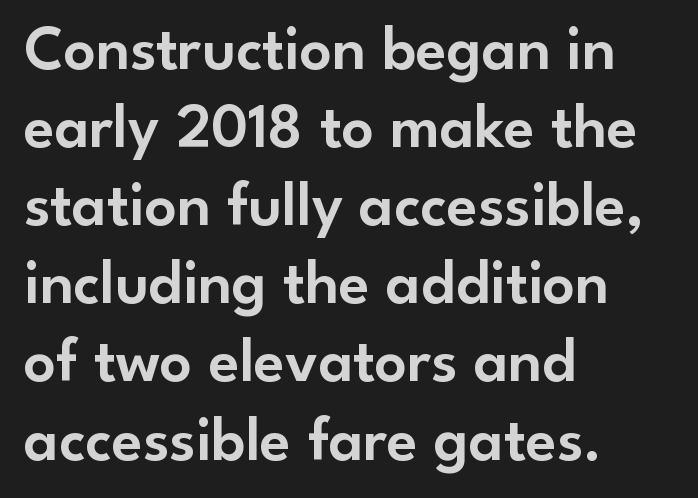
The image shows 63 px sans-serif type, upright; set left-aligned, line spacing 1.24x, normal letter spacing, not underlined; low stroke contrast and a small x-height.
